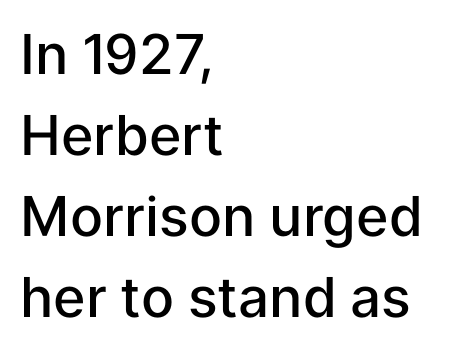
{"serif": "no", "italic": "no", "bold": "semi", "weight": "semibold", "width": "normal", "stroke_contrast": "low", "x_height": "medium", "monospaced": "no", "underline": "no", "align": "left", "line_spacing": "normal", "line_spacing_ratio": 1.47, "letter_spacing": "normal", "letter_spacing_em": 0.0, "glyph_px": 55}
